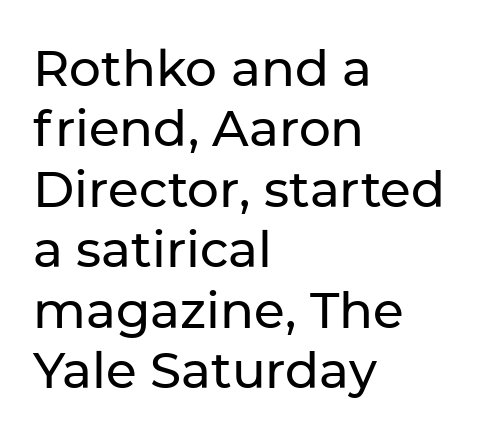
{"serif": "no", "italic": "no", "width": "normal", "stroke_contrast": "low", "x_height": "medium", "monospaced": "no", "underline": "no", "align": "left", "line_spacing_ratio": 1.21, "letter_spacing": "normal", "letter_spacing_em": 0.0, "glyph_px": 50}
